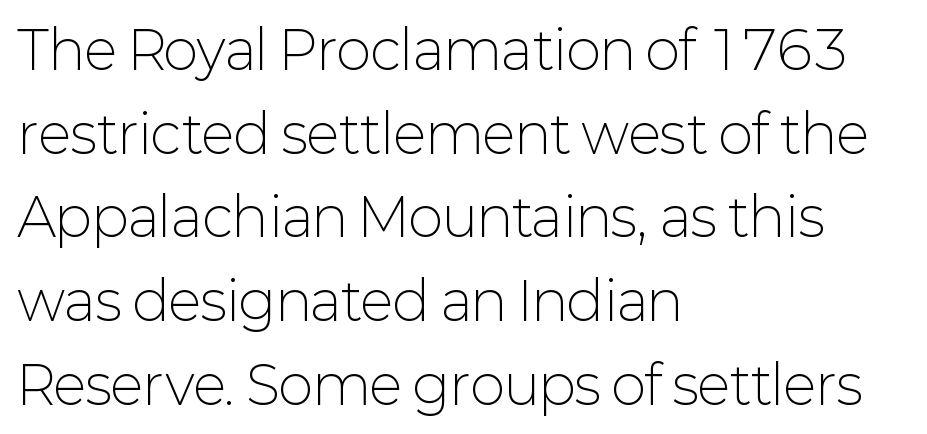
Q: Is the text bold? A: No.
Q: Is the text italic (slanted)? A: No, it is upright.
Q: Is the typeface a serif or a sans-serif typeface? A: Sans-serif.
Q: Is the text underlined? A: No.
Q: How is the paragraph aligned? A: Left-aligned.
Q: Is the spacing between letters normal or unusually wide? A: Normal.
Q: Is the spacing between lines tight, normal or loose? A: Normal.
Q: Width (condensed, normal, or wide)? A: Normal.
Q: Stroke contrast? A: Low.
Q: x-height? A: Medium.
Q: Monospaced? A: No.
